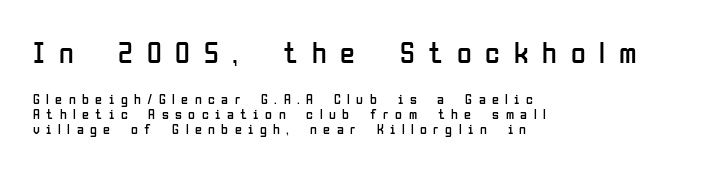
Beneath every word, the page is bare. Ink coverage per letter is moderate at most. Layout note: lines flush left. The vertical gap from one line to the next is small. Here the first block reads like a headline and the second like body copy.
